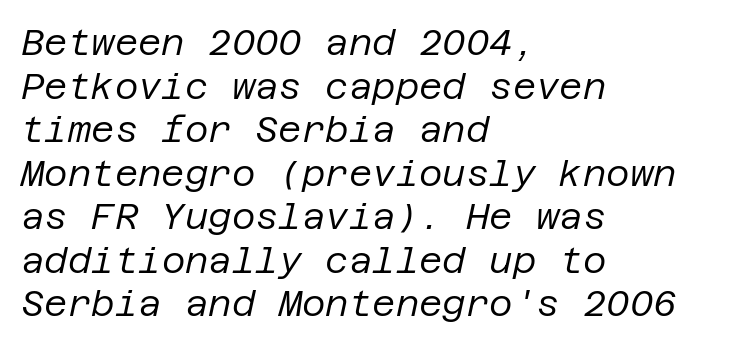
{"italic": "yes", "lean": "right", "slant_degrees": 12, "bold": "no", "weight": "regular", "width": "normal", "stroke_contrast": "low", "x_height": "large", "underline": "no", "align": "left", "line_spacing_ratio": 1.21, "letter_spacing": "normal", "letter_spacing_em": 0.0, "glyph_px": 36}
